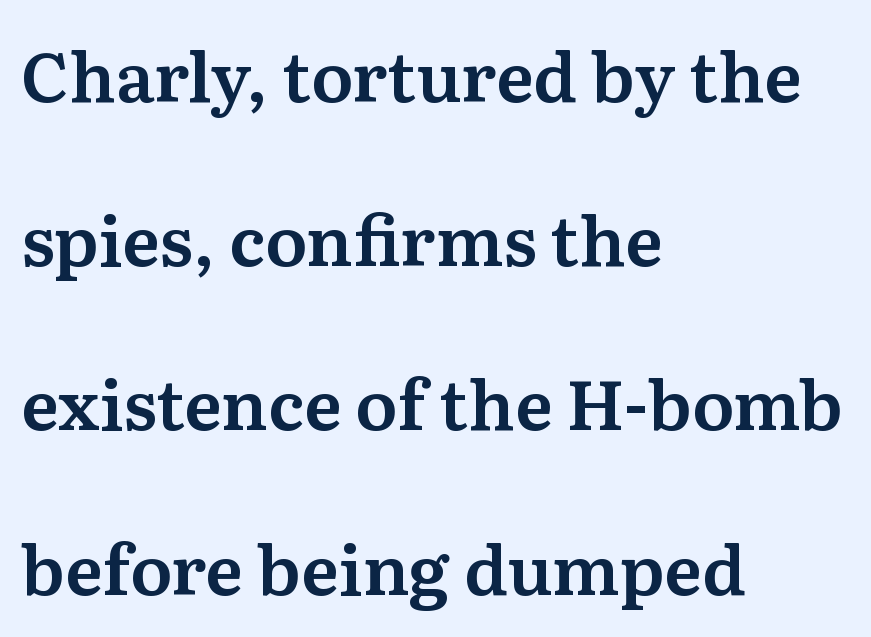
Is there much room between lines? Yes — plenty of vertical air separates them. There is no visible air inserted between adjacent glyphs. Lines of text with bare space underneath. Proportional: the letters do not fall into vertical columns.
